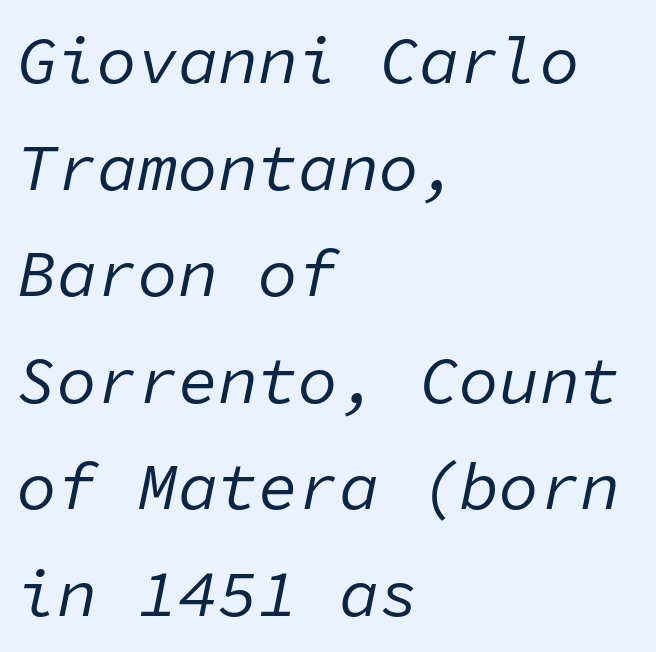
{"italic": "yes", "lean": "right", "slant_degrees": 11, "bold": "no", "weight": "regular", "width": "normal", "stroke_contrast": "low", "x_height": "medium", "monospaced": "yes", "underline": "no", "align": "left", "line_spacing": "normal", "line_spacing_ratio": 1.59, "letter_spacing": "normal", "letter_spacing_em": 0.0, "glyph_px": 67}
